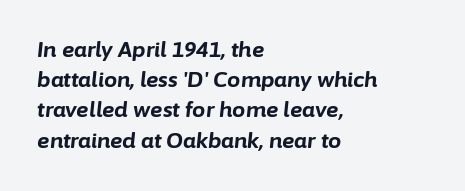
{"italic": "yes", "lean": "right", "slant_degrees": 6, "bold": "yes", "underline": "no", "align": "left", "line_spacing": "normal", "line_spacing_ratio": 1.44, "letter_spacing": "normal", "letter_spacing_em": 0.0, "glyph_px": 21}
